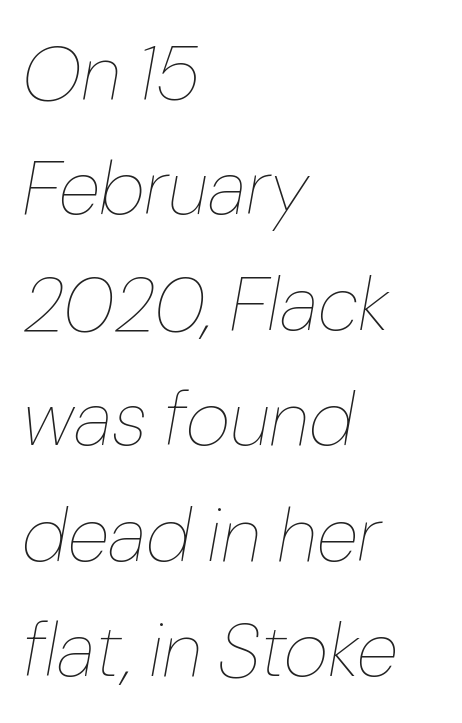
{"italic": "yes", "lean": "right", "slant_degrees": 10, "bold": "no", "weight": "thin", "width": "normal", "stroke_contrast": "low", "x_height": "medium", "monospaced": "no", "underline": "no", "align": "left", "line_spacing": "normal", "line_spacing_ratio": 1.5, "letter_spacing": "normal", "letter_spacing_em": 0.0, "glyph_px": 77}
